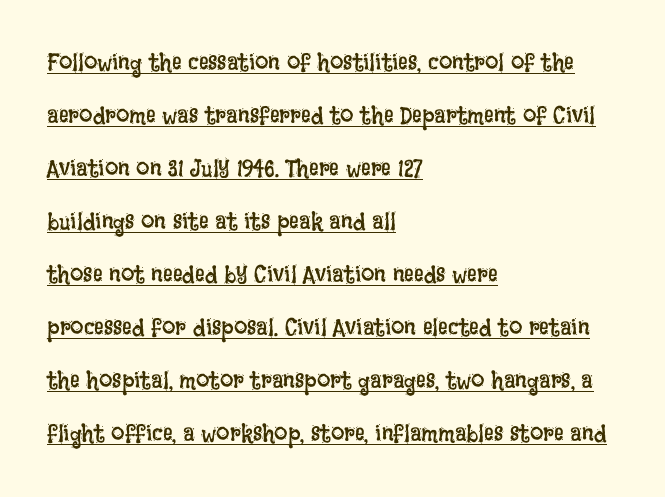
The image shows 24 px text type, upright; set left-aligned, loose line spacing (2.21x), normal letter spacing, underlined.
